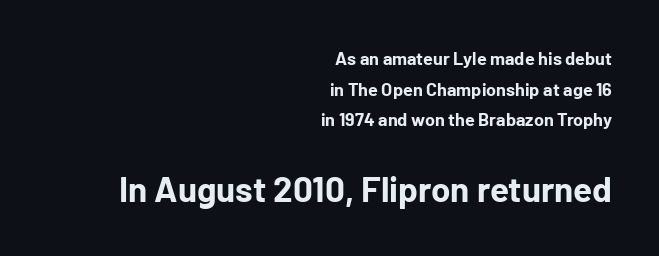
Q: Is the text bold? A: Yes.
Q: Is the text italic (slanted)? A: No, it is upright.
Q: Is the typeface a serif or a sans-serif typeface? A: Sans-serif.
Q: Is the text underlined? A: No.
Q: How is the paragraph aligned? A: Right-aligned.
Q: Is the spacing between letters normal or unusually wide? A: Normal.
Q: Is the spacing between lines tight, normal or loose? A: Normal.
Q: Which block of text is set in a larger size, the first (top) or the second (bottom)? A: The second (bottom) one.
Q: Width (condensed, normal, or wide)? A: Normal.
Q: Stroke contrast? A: Low.
Q: x-height? A: Medium.
Q: Monospaced? A: No.
